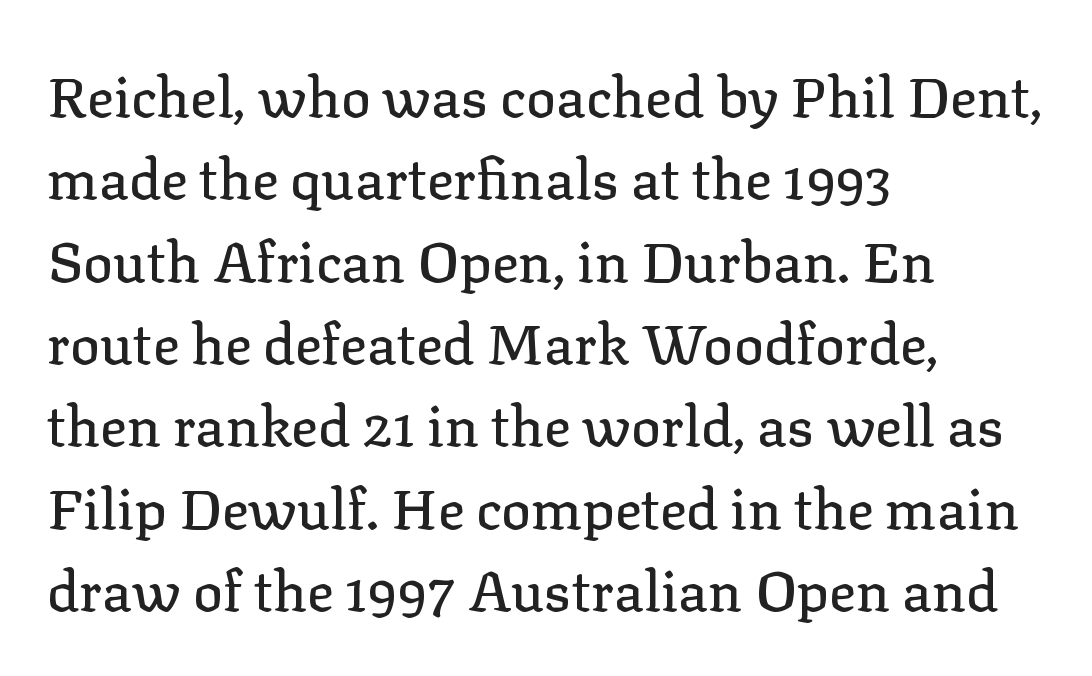
{"serif": "yes", "italic": "no", "width": "normal", "stroke_contrast": "low", "x_height": "medium", "monospaced": "no", "underline": "no", "align": "left", "line_spacing": "normal", "line_spacing_ratio": 1.47, "letter_spacing": "normal", "letter_spacing_em": 0.0, "glyph_px": 56}
